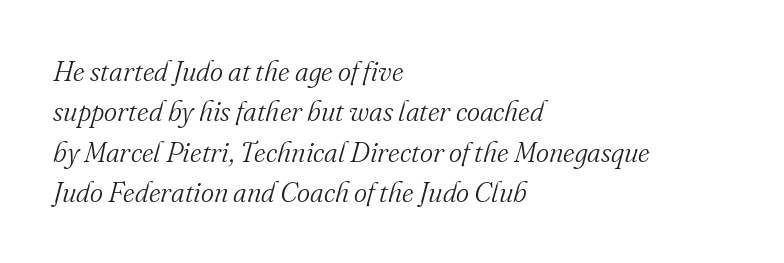
The image shows 28 px light serif type, italic (leaning right); set left-aligned, normal line spacing (1.44x), normal letter spacing, not underlined; medium stroke contrast and a small x-height.
